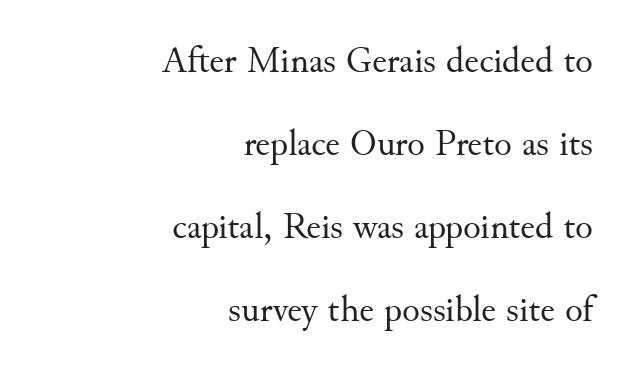
The weight tops out at a normal text grade. Unmarked baselines from the first word to the last. Caption: multi-line text, flush right, ragged left. Rendered with straight, roman letterforms. Characters follow at the spacing the type designer built in.
